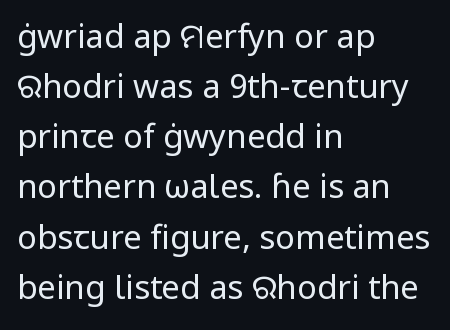
{"serif": "no", "italic": "no", "bold": "no", "weight": "regular", "width": "normal", "stroke_contrast": "low", "x_height": "medium", "monospaced": "no", "underline": "no", "align": "left", "line_spacing": "normal", "line_spacing_ratio": 1.52, "letter_spacing": "normal", "letter_spacing_em": 0.0, "glyph_px": 33}
